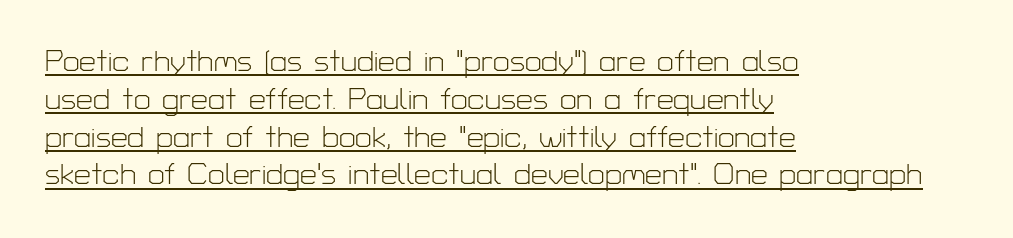
The designer left line spacing at the default. Weight: not bold — regular or lighter. Serif or sans? Sans — the stroke terminals are bare. In terms of posture, this sample is upright. What stands out about the letter spacing? Nothing — it is the standard amount.
